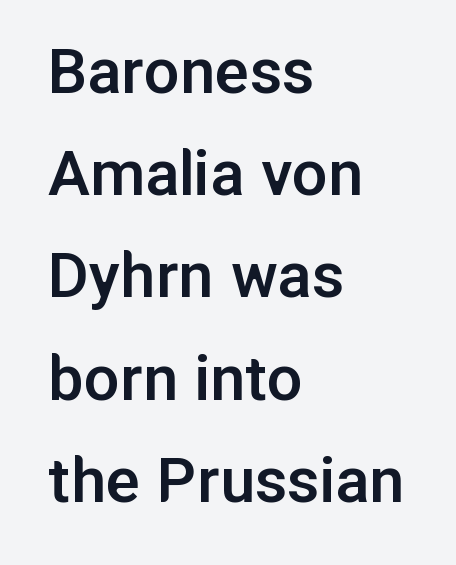
{"serif": "no", "italic": "no", "bold": "semi", "weight": "semibold", "width": "normal", "stroke_contrast": "low", "x_height": "medium", "monospaced": "no", "underline": "no", "align": "left", "line_spacing": "normal", "line_spacing_ratio": 1.44, "letter_spacing": "normal", "letter_spacing_em": 0.0, "glyph_px": 71}
